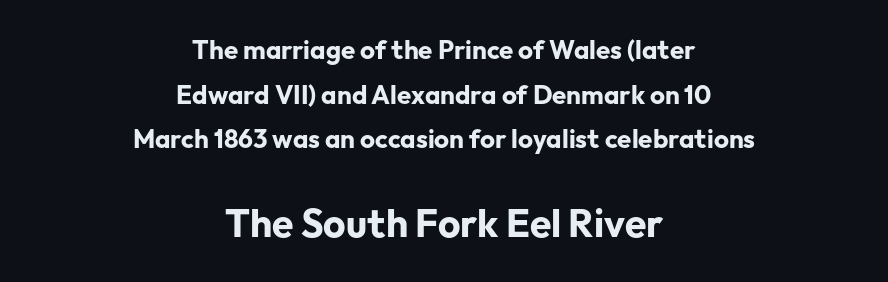
Q: Is the text bold? A: Yes.
Q: Is the text italic (slanted)? A: No, it is upright.
Q: Is the typeface a serif or a sans-serif typeface? A: Sans-serif.
Q: Is the text underlined? A: No.
Q: How is the paragraph aligned? A: Centered.
Q: Is the spacing between letters normal or unusually wide? A: Normal.
Q: Which block of text is set in a larger size, the first (top) or the second (bottom)? A: The second (bottom) one.
Q: Width (condensed, normal, or wide)? A: Normal.
Q: Stroke contrast? A: Low.
Q: x-height? A: Medium.
Q: Monospaced? A: No.
